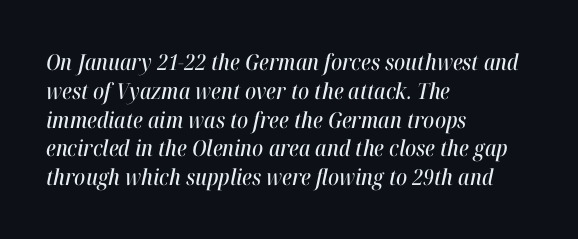
{"italic": "yes", "lean": "right", "slant_degrees": 12, "underline": "no", "align": "left", "line_spacing": "normal", "line_spacing_ratio": 1.31, "letter_spacing": "normal", "letter_spacing_em": 0.0, "glyph_px": 22}
